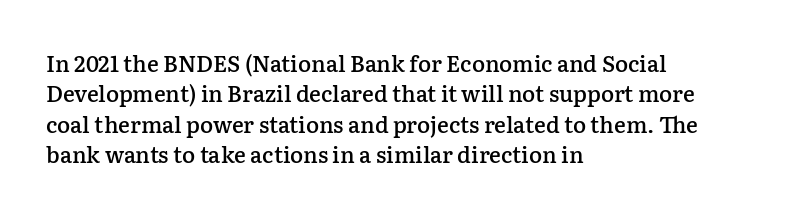
The lines sit at an ordinary, default distance from one another. Letter spacing: default. Check under the words: just untouched page. In terms of weight, the rendering is demibold, just under bold. Short and long lines alike share a common starting point at left. Quick note: not italic, upright.
